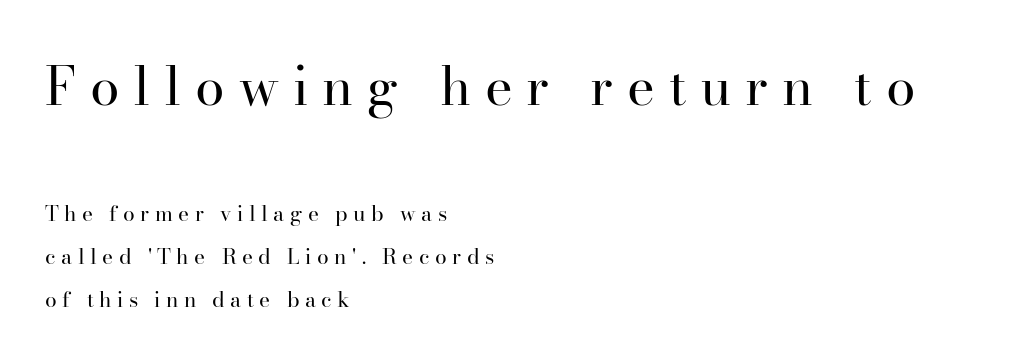
The image shows 53 px regular-weight serif type, upright; set left-aligned, loose line spacing (2.06x), unusually wide letter spacing (+0.26 em), not underlined; the first (top) block is 2.52x larger; high stroke contrast and a small x-height.
